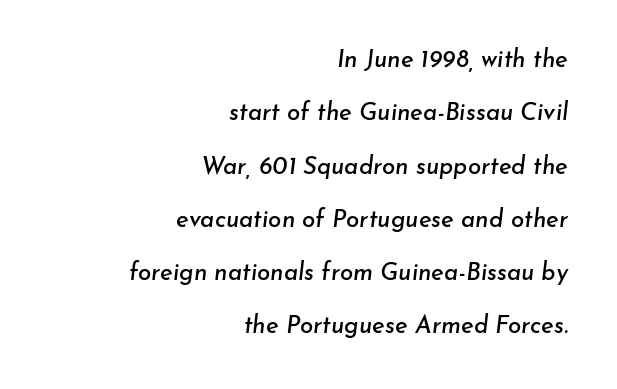
A typesetter would mark this as italic. Anything drawn beneath the words? Only blank space. Tracking here is standard; glyphs follow each other at the usual distance. Short and long lines alike share a common ending point at right. Successive baselines arrive slowly, with a big drop between each.
